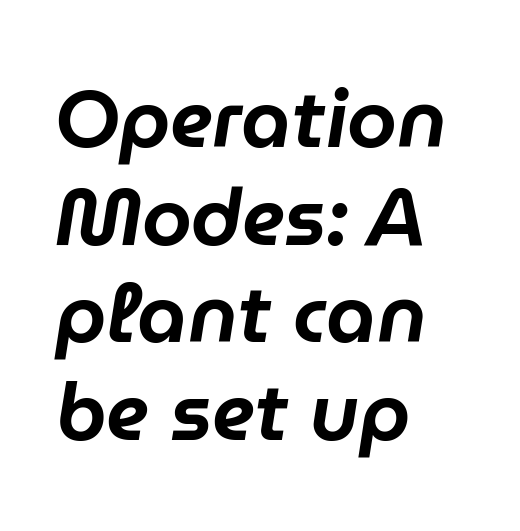
{"italic": "yes", "lean": "right", "slant_degrees": 9, "width": "normal", "stroke_contrast": "low", "x_height": "medium", "monospaced": "no", "underline": "no", "align": "left", "line_spacing_ratio": 1.22, "letter_spacing": "normal", "letter_spacing_em": 0.0, "glyph_px": 80}
